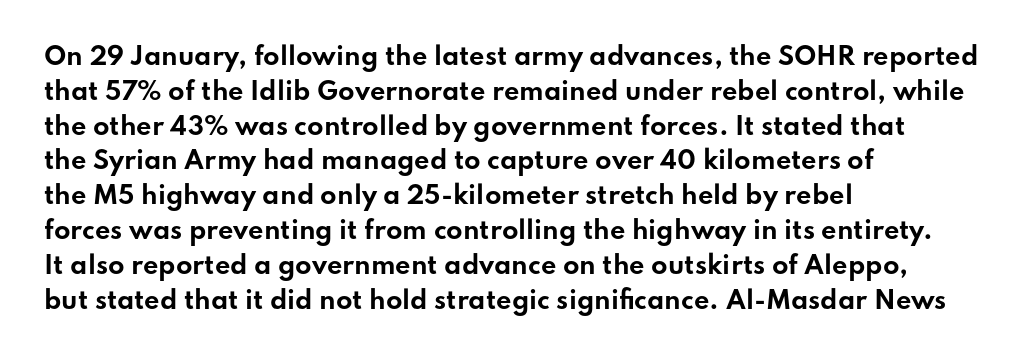
Q: Is the text bold? A: Yes.
Q: Is the text italic (slanted)? A: No, it is upright.
Q: Is the text underlined? A: No.
Q: How is the paragraph aligned? A: Left-aligned.
Q: Is the spacing between letters normal or unusually wide? A: Normal.
Q: Is the spacing between lines tight, normal or loose? A: Normal.
